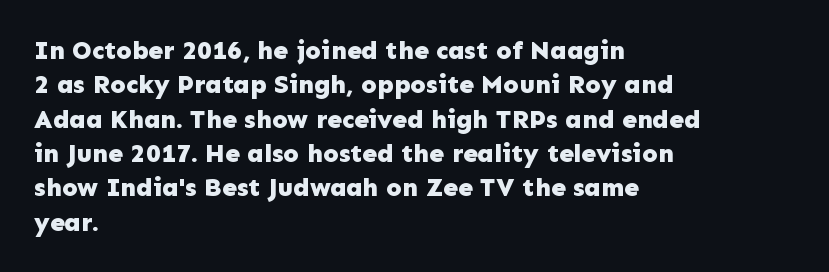
Words appear dense and cohesive because spacing is normal. Typeset ragged right — the left edge is the straight one. This sample keeps an unexceptional amount of space between lines. A clean baseline with only descenders dipping below it. Notice how thick the strokes are: this is what a full bold looks like. This is the regular roman posture of the typeface.
